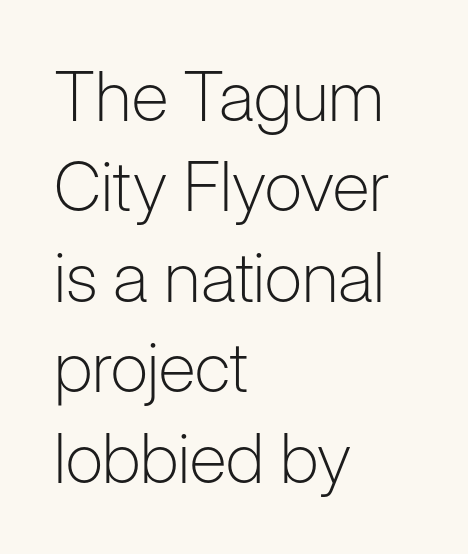
The image shows 69 px light sans-serif type, upright; set left-aligned, normal line spacing (1.31x), normal letter spacing, not underlined; low stroke contrast and a medium x-height.
